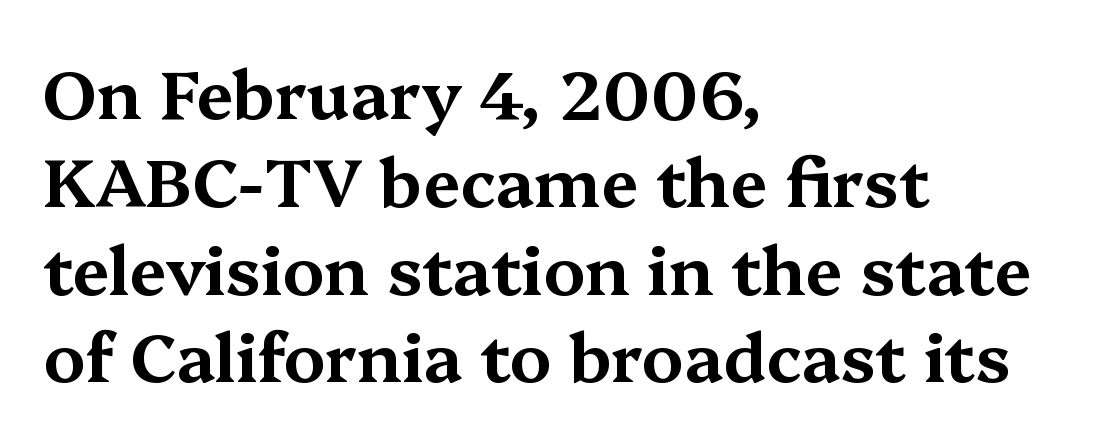
The image shows 67 px wide serif type, upright; set left-aligned, normal line spacing (1.31x), normal letter spacing, not underlined; medium stroke contrast and a medium x-height.
